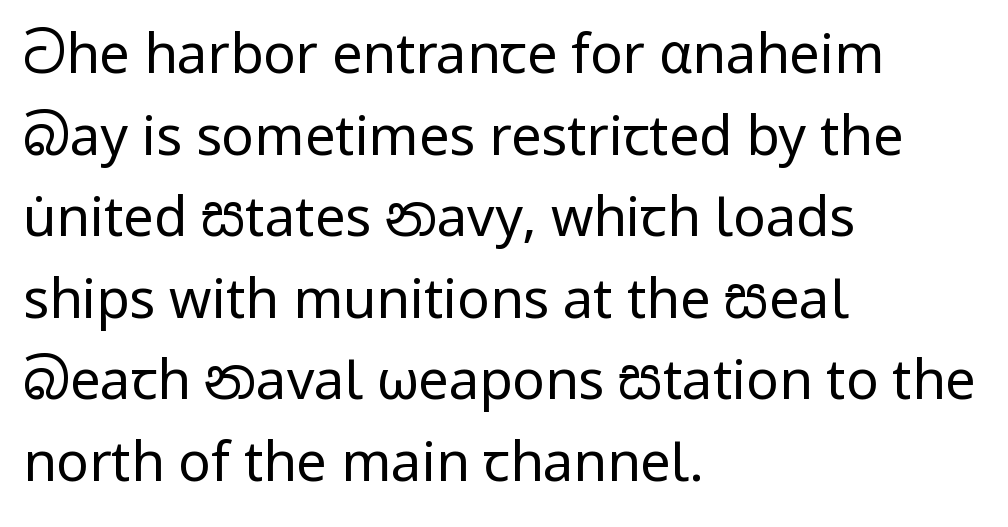
Typeset ragged right — the left edge is the straight one. What stands out about the letter spacing? Nothing — it is the standard amount. Grotesque or geometric, the face here clearly has no serifs. Think of a printed novel: that variable character pitch is what you see here. The line-height multiplier appears to be the usual default.
